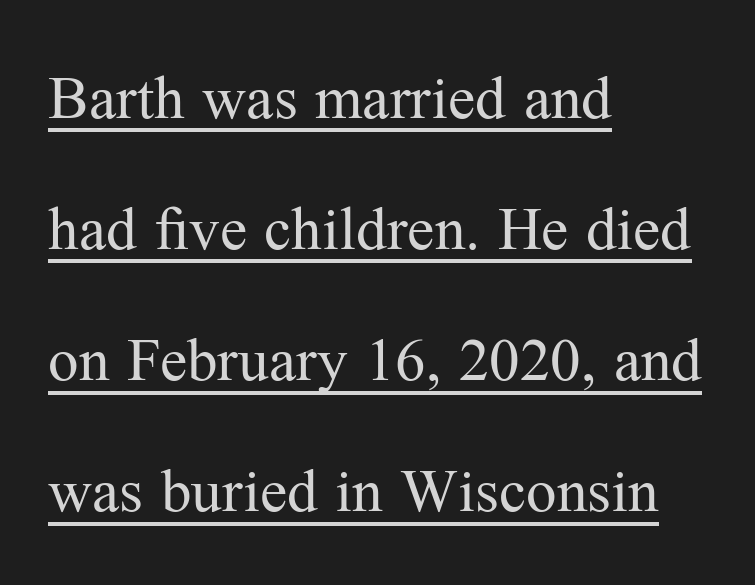
Q: Is the text bold? A: No.
Q: Is the text italic (slanted)? A: No, it is upright.
Q: Is the typeface a serif or a sans-serif typeface? A: Serif.
Q: Is the text underlined? A: Yes.
Q: How is the paragraph aligned? A: Left-aligned.
Q: Is the spacing between letters normal or unusually wide? A: Normal.
Q: Is the spacing between lines tight, normal or loose? A: Loose.
Q: Width (condensed, normal, or wide)? A: Normal.
Q: Stroke contrast? A: Medium.
Q: x-height? A: Medium.
Q: Monospaced? A: No.
